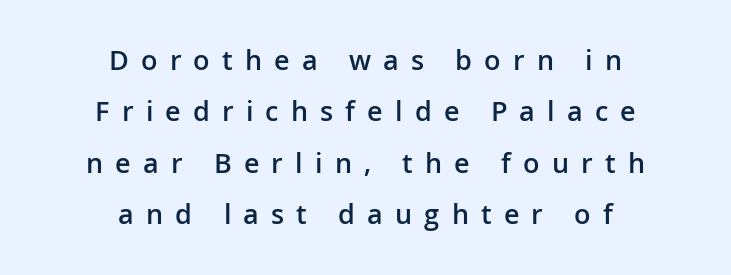
Typesetter's note: demi weight, one step under bold. Leftover space on each line is divided equally before and after the words. The letters stand upright; this is a roman face. The tracking reads as deliberately expanded to a designer's eye. Vertical spacing — loose.
